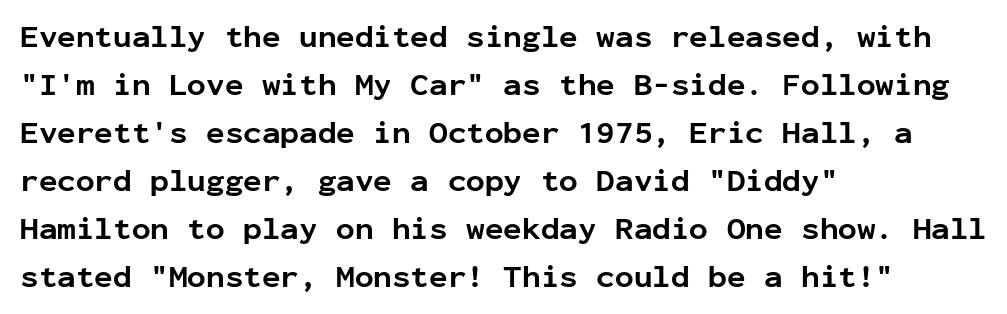
Q: Is the text bold? A: Yes.
Q: Is the text italic (slanted)? A: No, it is upright.
Q: Is the typeface a serif or a sans-serif typeface? A: Sans-serif.
Q: Is the text underlined? A: No.
Q: How is the paragraph aligned? A: Left-aligned.
Q: Is the spacing between letters normal or unusually wide? A: Normal.
Q: Is the spacing between lines tight, normal or loose? A: Normal.
Q: Width (condensed, normal, or wide)? A: Normal.
Q: Stroke contrast? A: Low.
Q: x-height? A: Medium.
Q: Monospaced? A: Yes.
